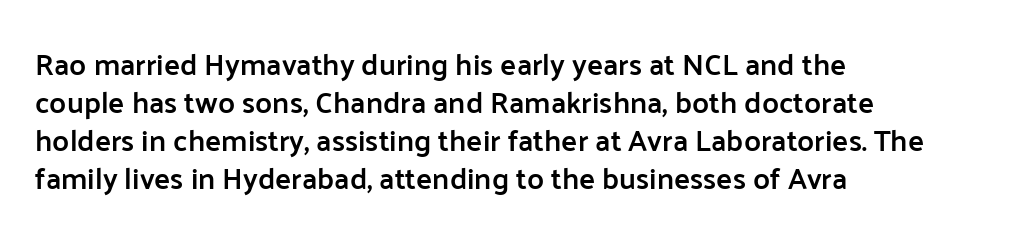
{"serif": "no", "italic": "no", "bold": "semi", "weight": "semibold", "width": "normal", "stroke_contrast": "low", "x_height": "medium", "monospaced": "no", "underline": "no", "align": "left", "line_spacing": "normal", "line_spacing_ratio": 1.27, "letter_spacing": "normal", "letter_spacing_em": 0.0, "glyph_px": 30}
